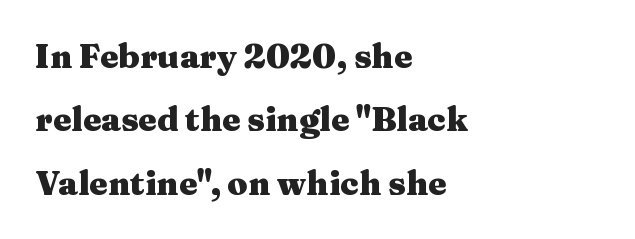
{"serif": "yes", "italic": "no", "bold": "yes", "weight": "heavy", "width": "wide", "stroke_contrast": "medium", "x_height": "medium", "monospaced": "no", "underline": "no", "align": "left", "line_spacing": "loose", "line_spacing_ratio": 1.92, "letter_spacing": "normal", "letter_spacing_em": 0.0, "glyph_px": 33}
